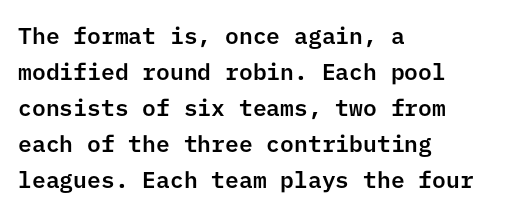
The passage shown has conventional tracking throughout. The axis of the letterforms is exactly vertical. In CSS terms this would be text-align: left. The area under the type is left untouched.
